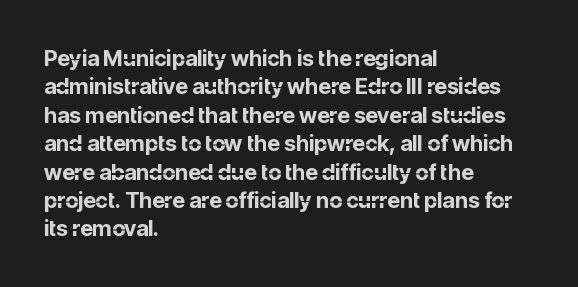
{"italic": "no", "bold": "yes", "underline": "no", "align": "left", "line_spacing": "normal", "line_spacing_ratio": 1.29, "letter_spacing": "normal", "letter_spacing_em": 0.0, "glyph_px": 22}
